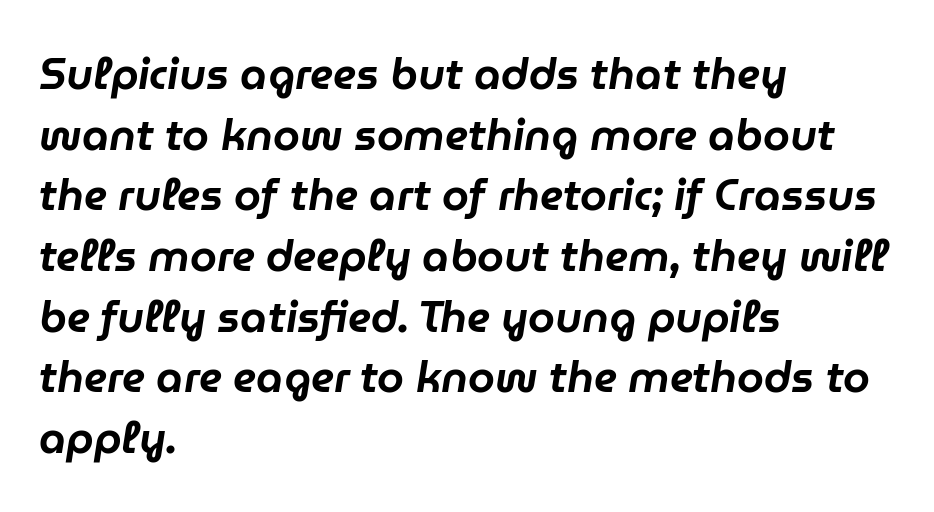
Q: Is the text italic (slanted)? A: Yes, it leans right by about 9 degrees.
Q: Is the text underlined? A: No.
Q: How is the paragraph aligned? A: Left-aligned.
Q: Is the spacing between letters normal or unusually wide? A: Normal.
Q: Is the spacing between lines tight, normal or loose? A: Normal.
Q: Width (condensed, normal, or wide)? A: Normal.
Q: Stroke contrast? A: Low.
Q: x-height? A: Medium.
Q: Monospaced? A: No.
